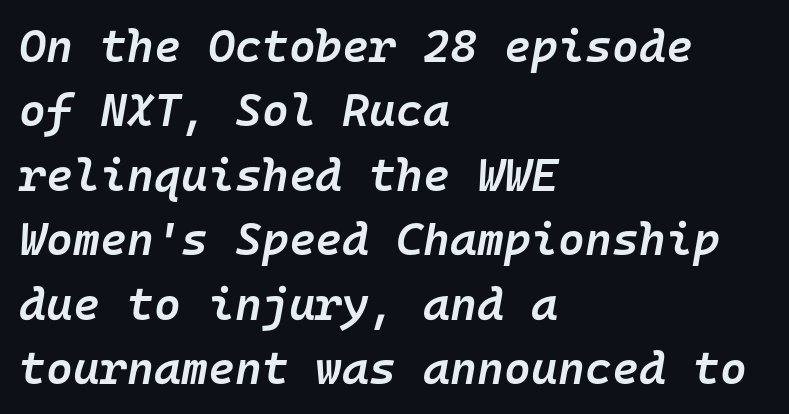
{"italic": "yes", "lean": "right", "slant_degrees": 10, "bold": "semi", "weight": "semibold", "width": "normal", "stroke_contrast": "low", "x_height": "medium", "monospaced": "yes", "underline": "no", "align": "left", "line_spacing": "normal", "line_spacing_ratio": 1.4, "letter_spacing": "normal", "letter_spacing_em": 0.0, "glyph_px": 46}
